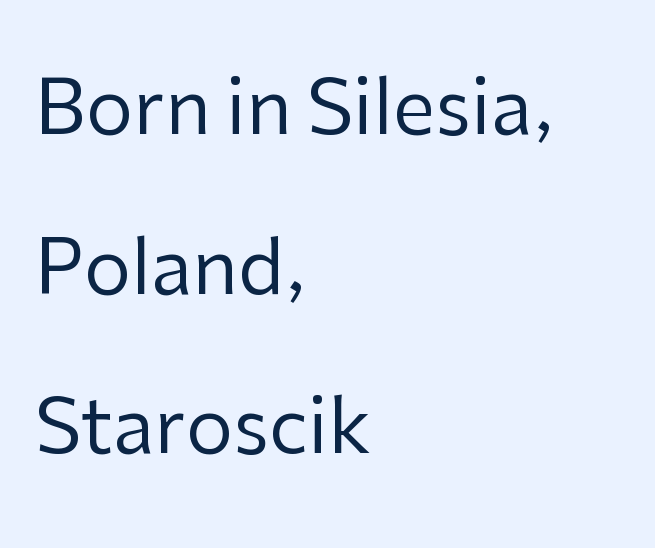
Characters follow at the spacing the type designer built in. Summary of vertical rhythm: relaxed, with wide interline spacing. Only glyphs here, with clear space below each row. The face used here is proportionally spaced, like ordinary book or web type.
